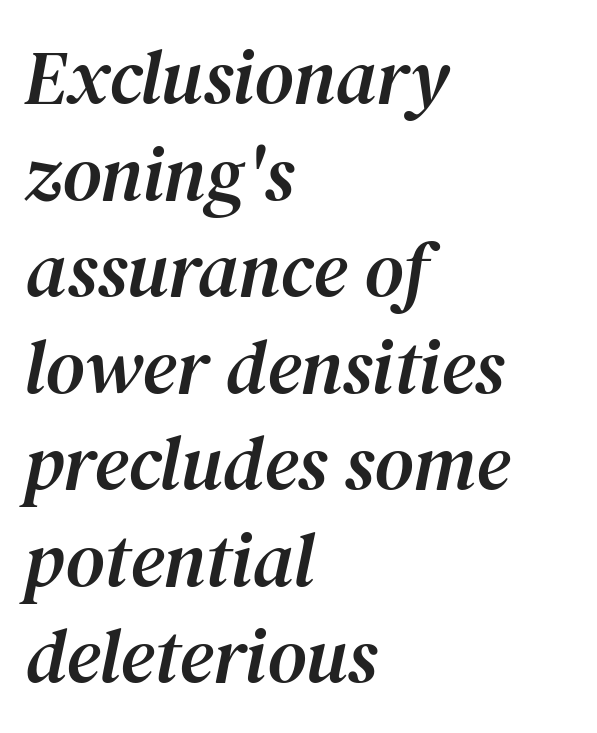
{"serif": "yes", "italic": "yes", "lean": "right", "slant_degrees": 12, "width": "normal", "stroke_contrast": "medium", "x_height": "medium", "monospaced": "no", "underline": "no", "align": "left", "line_spacing": "normal", "line_spacing_ratio": 1.27, "letter_spacing": "normal", "letter_spacing_em": 0.0, "glyph_px": 76}
